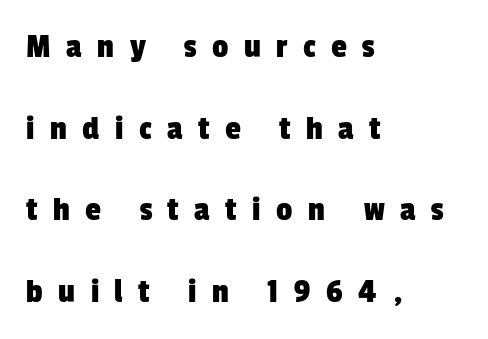
Q: Is the typeface a serif or a sans-serif typeface? A: Sans-serif.
Q: Is the text underlined? A: No.
Q: How is the paragraph aligned? A: Left-aligned.
Q: Is the spacing between letters normal or unusually wide? A: Unusually wide.
Q: Is the spacing between lines tight, normal or loose? A: Loose.
Q: Width (condensed, normal, or wide)? A: Condensed.
Q: Stroke contrast? A: Low.
Q: x-height? A: Medium.
Q: Monospaced? A: No.
